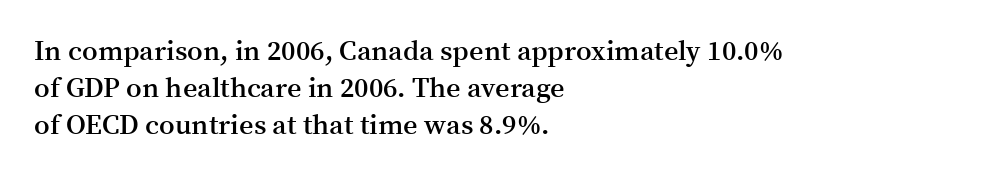
Observe the ordinary spacing: letters are neighbours, not strangers. A typesetter would label this face a serif. A roman cut, with each character standing at attention. The font is running at a semibold setting, under full bold. The typesetter chose a ragged-right arrangement here.
